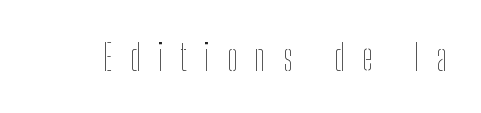
The image shows 37 px thin, condensed type, upright; set unusually wide letter spacing (+0.47 em), not underlined; low stroke contrast and a medium x-height.
